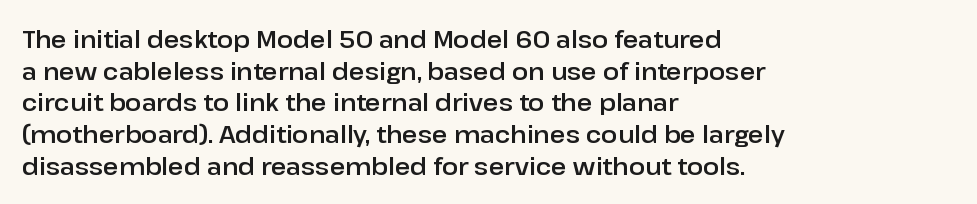
Q: Is the text italic (slanted)? A: No, it is upright.
Q: Is the text underlined? A: No.
Q: How is the paragraph aligned? A: Left-aligned.
Q: Is the spacing between letters normal or unusually wide? A: Normal.
Q: Is the spacing between lines tight, normal or loose? A: Normal.
